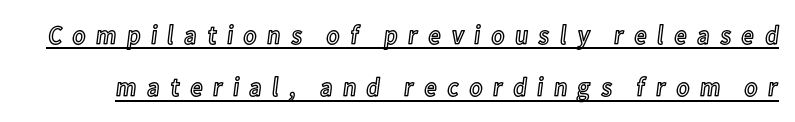
Q: Is the text italic (slanted)? A: Yes.
Q: Is the text underlined? A: Yes.
Q: Is the spacing between letters normal or unusually wide? A: Unusually wide.
Q: Is the spacing between lines tight, normal or loose? A: Loose.
